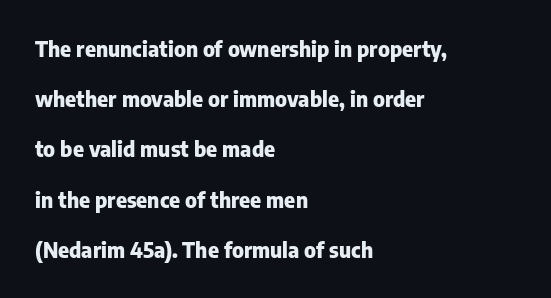
Does the copy run flush right? No — it runs flush left. When letters stand straight like this, we call the style roman or upright. You could fit nearly another row in the gap between these rows. Underline: absent. Short note: letters normally spaced.
